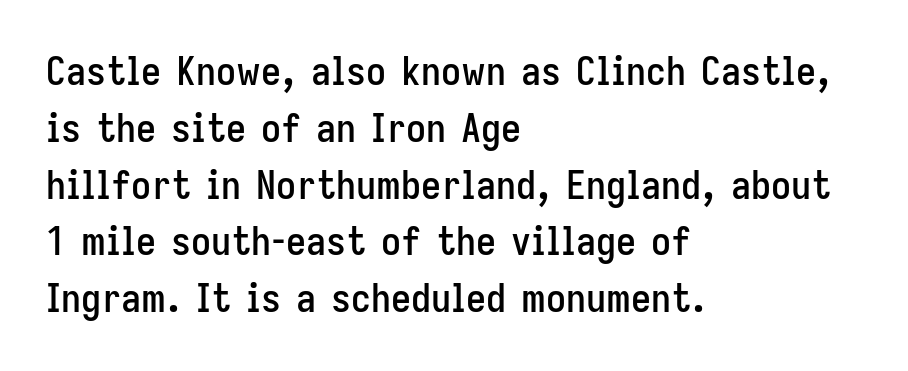
Q: Is the text italic (slanted)? A: No, it is upright.
Q: Is the typeface a serif or a sans-serif typeface? A: Sans-serif.
Q: Is the text underlined? A: No.
Q: How is the paragraph aligned? A: Left-aligned.
Q: Is the spacing between letters normal or unusually wide? A: Normal.
Q: Is the spacing between lines tight, normal or loose? A: Normal.
Q: Width (condensed, normal, or wide)? A: Condensed.
Q: Stroke contrast? A: Low.
Q: x-height? A: Medium.
Q: Monospaced? A: No.
